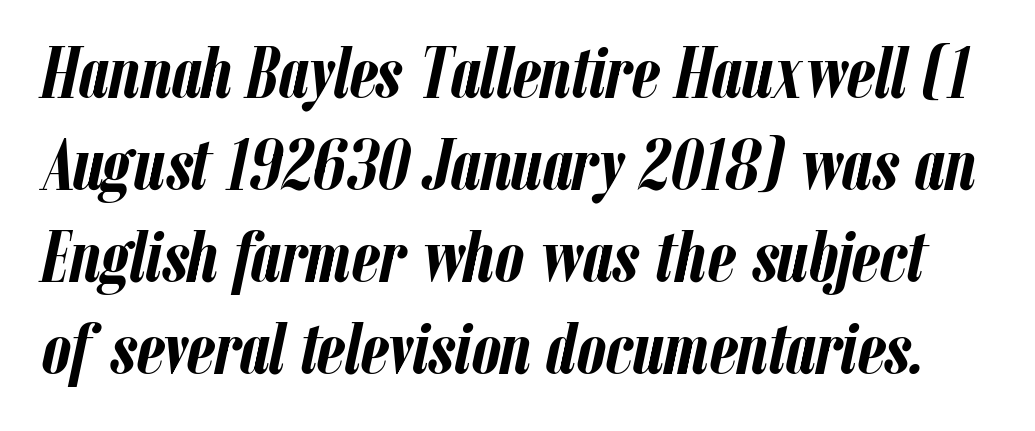
Characters are canted at an angle relative to the baseline's perpendicular. The area under the type is left untouched. Tracking here is standard; glyphs follow each other at the usual distance. Think of a printed novel: that variable character pitch is what you see here. Its strokes are broad and dark, the hallmark of bold type.
